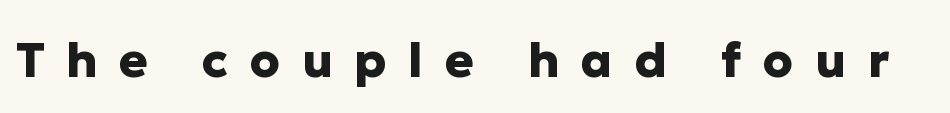
Q: Is the text bold? A: Yes.
Q: Is the text italic (slanted)? A: No, it is upright.
Q: Is the typeface a serif or a sans-serif typeface? A: Sans-serif.
Q: Is the text underlined? A: No.
Q: Is the spacing between letters normal or unusually wide? A: Unusually wide.
Q: Width (condensed, normal, or wide)? A: Normal.
Q: Stroke contrast? A: Low.
Q: x-height? A: Medium.
Q: Monospaced? A: No.
